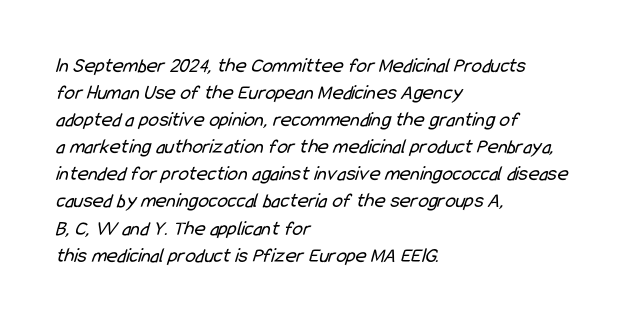
Q: Is the text bold? A: No.
Q: Is the text underlined? A: No.
Q: How is the paragraph aligned? A: Left-aligned.
Q: Is the spacing between letters normal or unusually wide? A: Normal.
Q: Is the spacing between lines tight, normal or loose? A: Normal.
